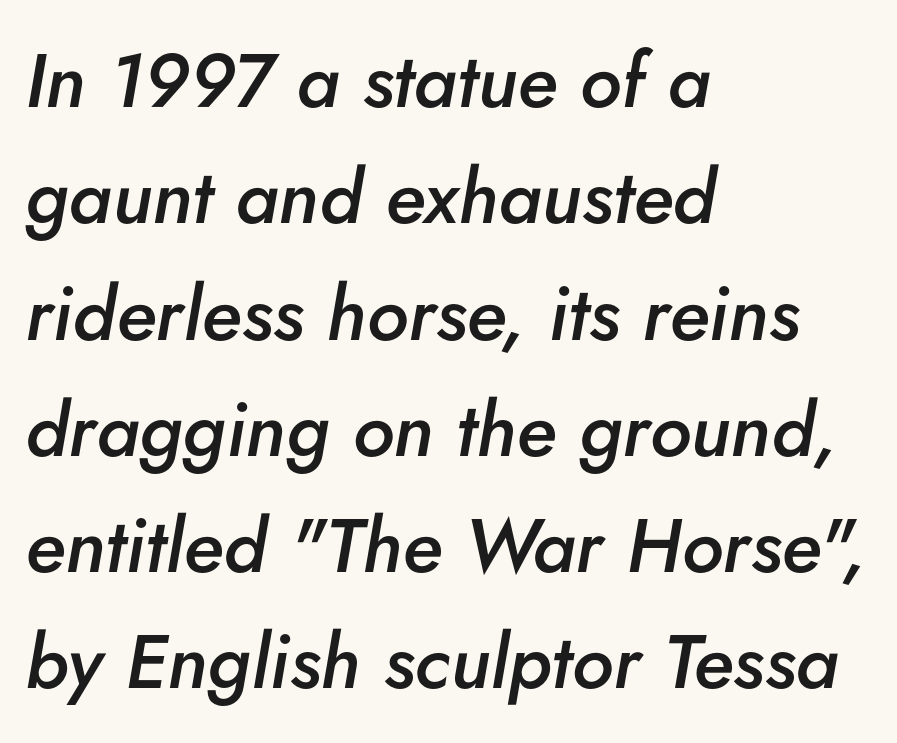
Q: Is the text bold? A: Semi-bold.
Q: Is the text italic (slanted)? A: Yes, it leans right by about 5 degrees.
Q: Is the text underlined? A: No.
Q: How is the paragraph aligned? A: Left-aligned.
Q: Is the spacing between letters normal or unusually wide? A: Normal.
Q: Is the spacing between lines tight, normal or loose? A: Normal.
Q: Width (condensed, normal, or wide)? A: Normal.
Q: Stroke contrast? A: Low.
Q: x-height? A: Small.
Q: Monospaced? A: No.
